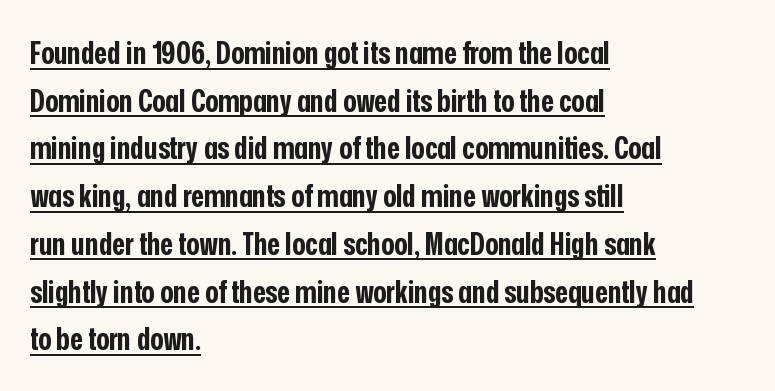
Q: Is the text bold? A: Yes.
Q: Is the text italic (slanted)? A: No, it is upright.
Q: Is the typeface a serif or a sans-serif typeface? A: Sans-serif.
Q: Is the text underlined? A: Yes.
Q: How is the paragraph aligned? A: Left-aligned.
Q: Is the spacing between letters normal or unusually wide? A: Normal.
Q: Is the spacing between lines tight, normal or loose? A: Normal.
Q: Width (condensed, normal, or wide)? A: Condensed.
Q: Stroke contrast? A: Low.
Q: x-height? A: Medium.
Q: Monospaced? A: No.
